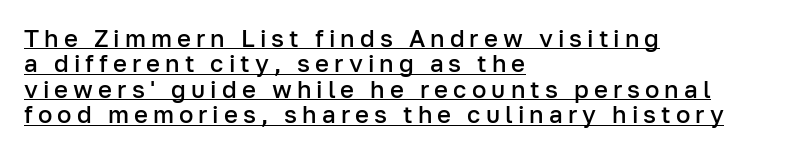
{"italic": "no", "bold": "semi", "underline": "yes", "align": "left", "line_spacing": "tight", "line_spacing_ratio": 1.06, "letter_spacing": "wide", "letter_spacing_em": 0.21, "glyph_px": 24}
